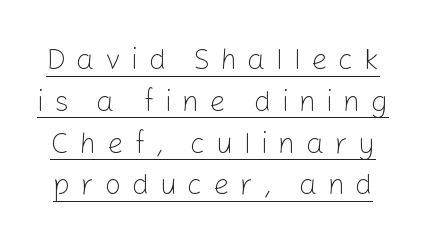
{"serif": "no", "italic": "no", "bold": "no", "weight": "light", "width": "normal", "stroke_contrast": "low", "x_height": "medium", "monospaced": "no", "underline": "yes", "line_spacing": "normal", "line_spacing_ratio": 1.44, "letter_spacing": "wide", "letter_spacing_em": 0.36, "glyph_px": 29}
